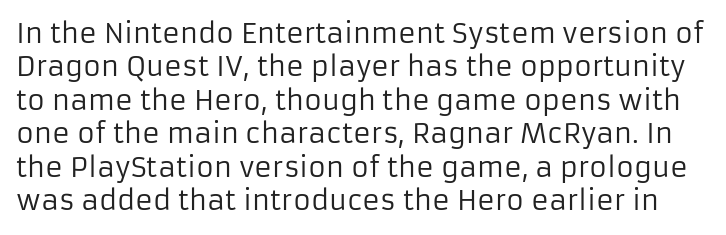
Upright lettering throughout. Default kerning and tracking; the words read as compact shapes. Descenders are the only things crossing below the line. No chunkiness to these letters — they're not bold.
